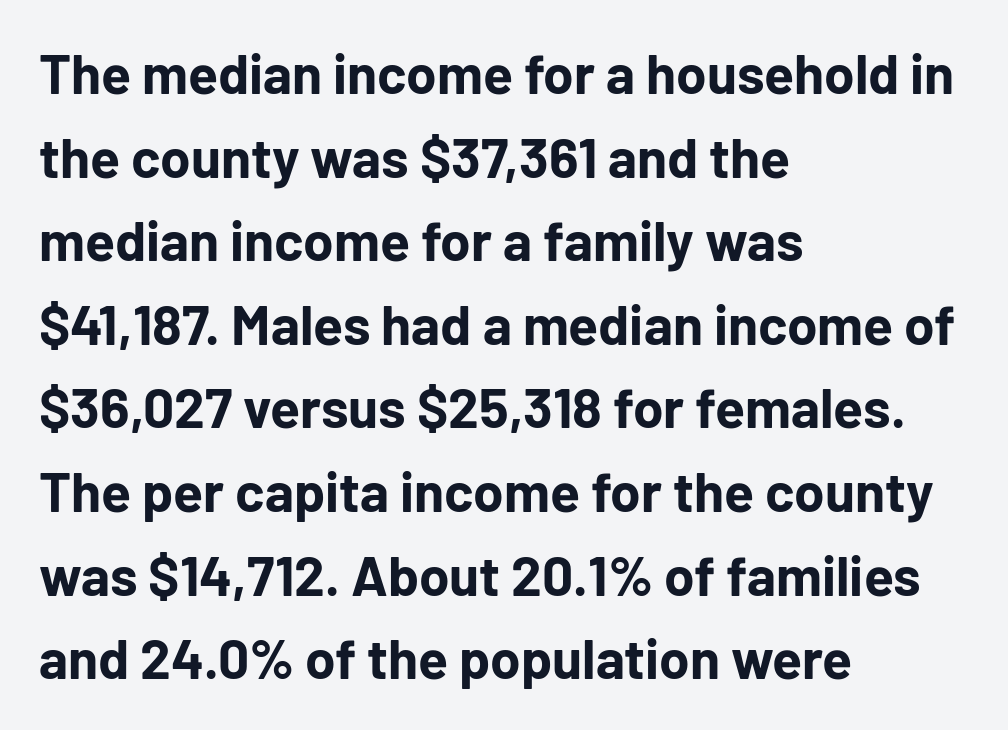
Layout note: lines flush left. Beneath every word, the page is bare. You'd pick this weight for a headline — it's a proper bold. Every stem runs plumb, perpendicular to the baseline.
